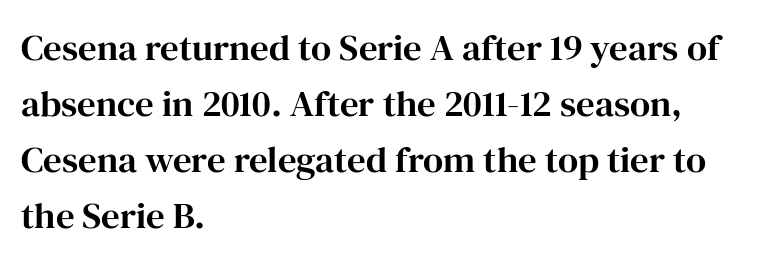
Q: Is the text italic (slanted)? A: No, it is upright.
Q: Is the typeface a serif or a sans-serif typeface? A: Serif.
Q: Is the text underlined? A: No.
Q: How is the paragraph aligned? A: Left-aligned.
Q: Is the spacing between letters normal or unusually wide? A: Normal.
Q: Is the spacing between lines tight, normal or loose? A: Normal.
Q: Width (condensed, normal, or wide)? A: Normal.
Q: Stroke contrast? A: High.
Q: x-height? A: Medium.
Q: Monospaced? A: No.
